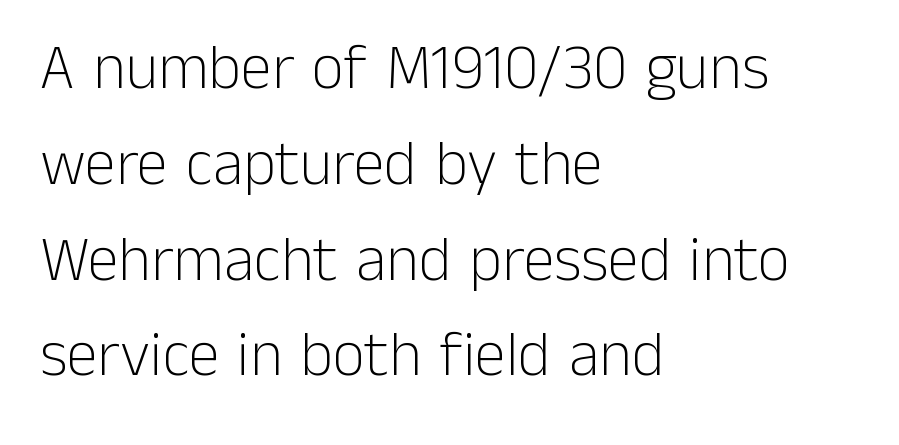
{"serif": "no", "italic": "no", "bold": "no", "weight": "light", "width": "normal", "stroke_contrast": "low", "x_height": "medium", "monospaced": "no", "underline": "no", "align": "left", "line_spacing": "normal", "line_spacing_ratio": 1.52, "letter_spacing": "normal", "letter_spacing_em": 0.0, "glyph_px": 63}
